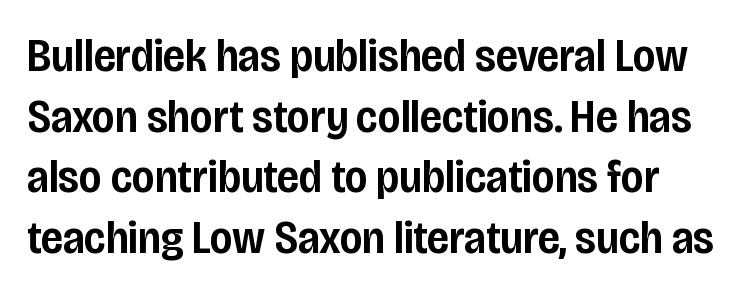
{"serif": "no", "italic": "no", "bold": "semi", "weight": "semibold", "width": "condensed", "stroke_contrast": "low", "x_height": "large", "monospaced": "no", "underline": "no", "line_spacing": "normal", "line_spacing_ratio": 1.29, "letter_spacing": "normal", "letter_spacing_em": 0.0, "glyph_px": 47}
